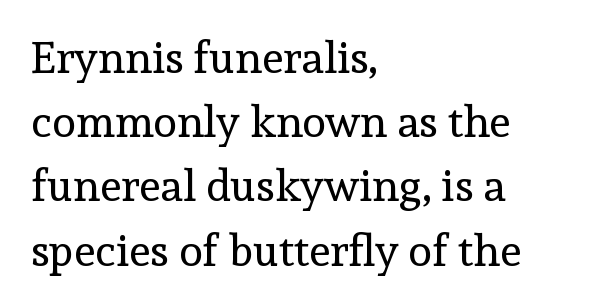
The image shows 44 px regular-weight serif type, upright; set left-aligned, normal line spacing (1.46x), normal letter spacing, not underlined; a medium x-height.
